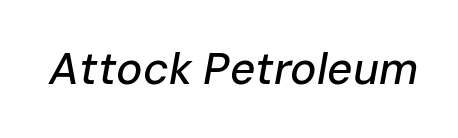
Q: Is the text italic (slanted)? A: Yes, it leans right by about 10 degrees.
Q: Is the text underlined? A: No.
Q: Is the spacing between letters normal or unusually wide? A: Normal.
Q: Width (condensed, normal, or wide)? A: Normal.
Q: Stroke contrast? A: Low.
Q: x-height? A: Medium.
Q: Monospaced? A: No.
